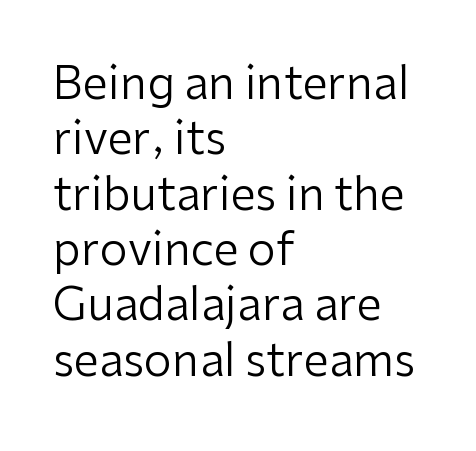
The image shows 45 px regular-weight sans-serif type, upright; set left-aligned, line spacing 1.23x, normal letter spacing, not underlined; low stroke contrast and a medium x-height.
